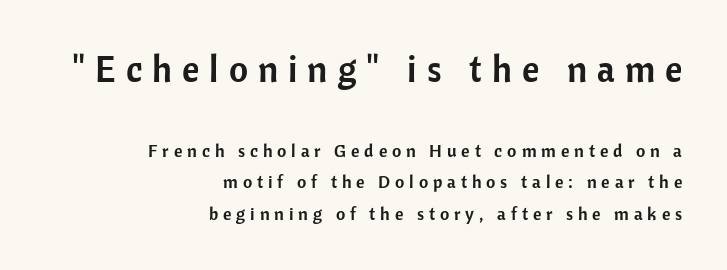
Q: Is the text italic (slanted)? A: No, it is upright.
Q: Is the typeface a serif or a sans-serif typeface? A: Sans-serif.
Q: Is the text underlined? A: No.
Q: How is the paragraph aligned? A: Right-aligned.
Q: Is the spacing between letters normal or unusually wide? A: Unusually wide.
Q: Which block of text is set in a larger size, the first (top) or the second (bottom)? A: The first (top) one.
Q: Width (condensed, normal, or wide)? A: Normal.
Q: Stroke contrast? A: Low.
Q: x-height? A: Medium.
Q: Monospaced? A: No.
